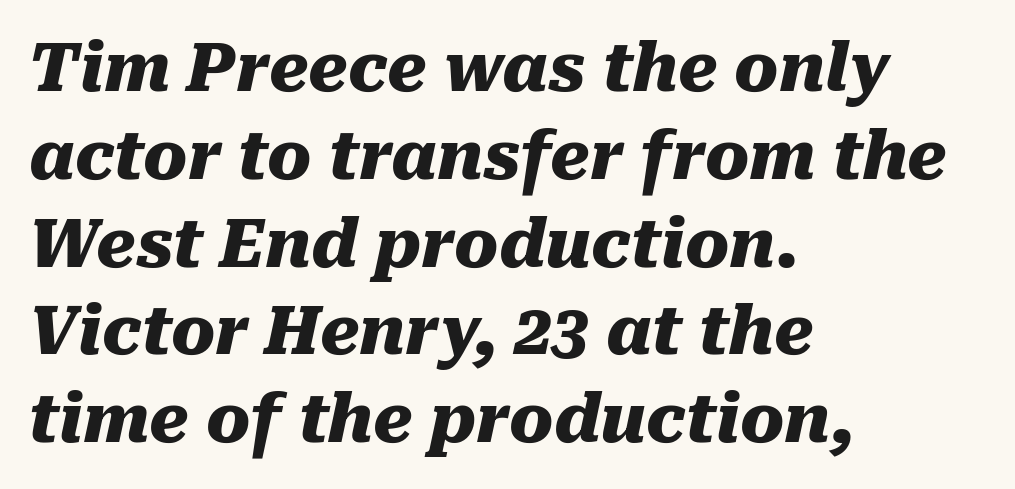
{"italic": "yes", "lean": "right", "slant_degrees": 10, "bold": "yes", "weight": "heavy", "width": "normal", "stroke_contrast": "medium", "x_height": "medium", "monospaced": "no", "underline": "no", "align": "left", "line_spacing": "normal", "line_spacing_ratio": 1.33, "letter_spacing": "normal", "letter_spacing_em": 0.0, "glyph_px": 66}
